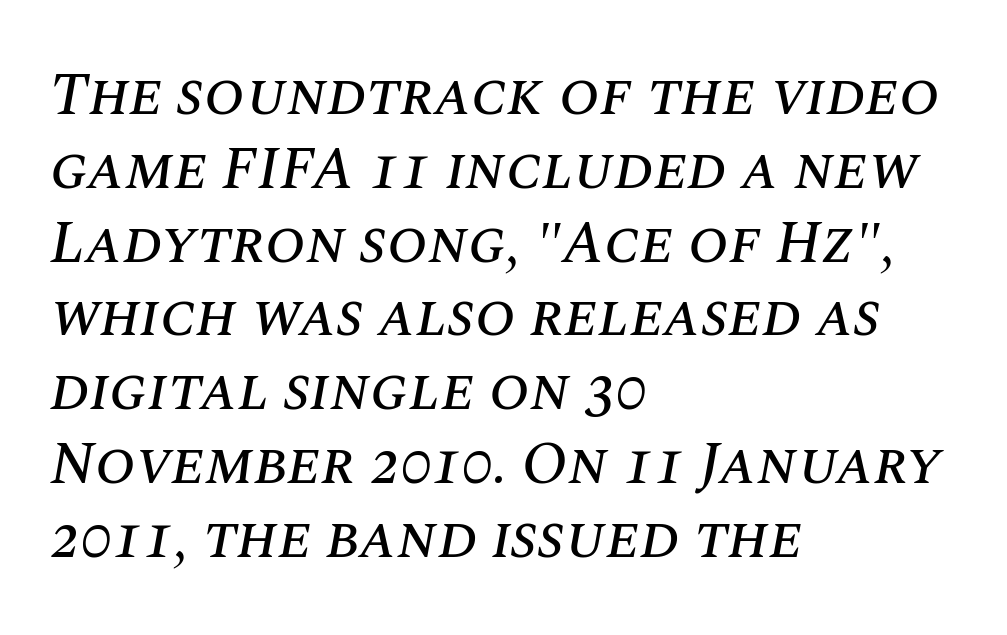
Q: Is the text italic (slanted)? A: Yes, it leans right by about 10 degrees.
Q: Is the text underlined? A: No.
Q: How is the paragraph aligned? A: Left-aligned.
Q: Is the spacing between letters normal or unusually wide? A: Normal.
Q: Width (condensed, normal, or wide)? A: Normal.
Q: Stroke contrast? A: Medium.
Q: x-height? A: Large.
Q: Monospaced? A: No.
